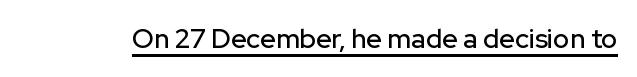
In terms of letterspacing, this is plain default setting. Ascenders rise straight up at ninety degrees. Underline: present.
